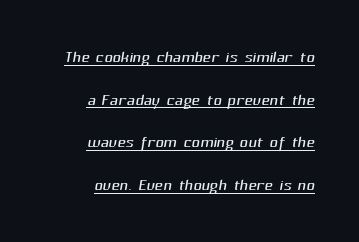
The image shows 23 px text type; set right-aligned, line spacing 1.85x, normal letter spacing, underlined.
